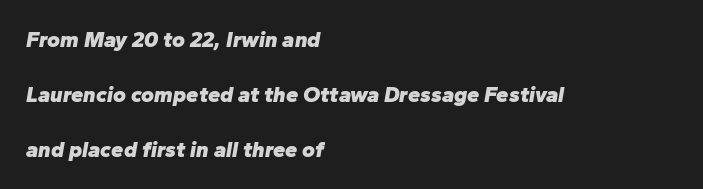
Q: Is the text bold? A: Yes.
Q: Is the text italic (slanted)? A: Yes, it leans right by about 10 degrees.
Q: Is the text underlined? A: No.
Q: How is the paragraph aligned? A: Left-aligned.
Q: Is the spacing between letters normal or unusually wide? A: Normal.
Q: Is the spacing between lines tight, normal or loose? A: Loose.
